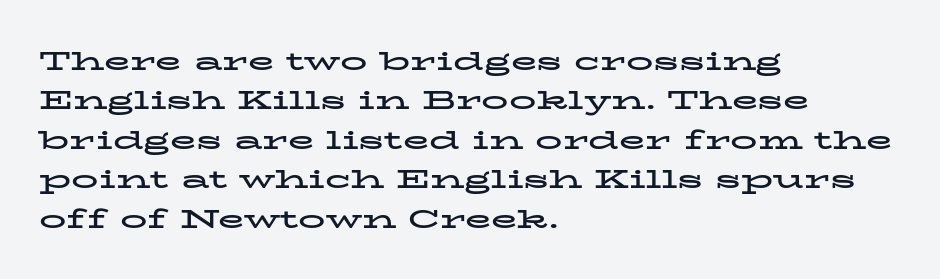
{"italic": "no", "bold": "yes", "underline": "no", "align": "left", "line_spacing": "normal", "line_spacing_ratio": 1.46, "letter_spacing": "normal", "letter_spacing_em": 0.0, "glyph_px": 27}
